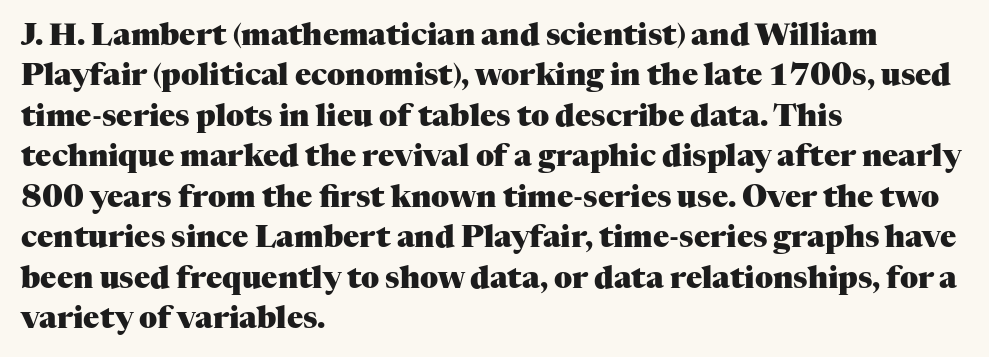
The image shows 30 px heavy serif type, upright; set left-aligned, normal line spacing (1.35x), normal letter spacing, not underlined; medium stroke contrast and a medium x-height.
